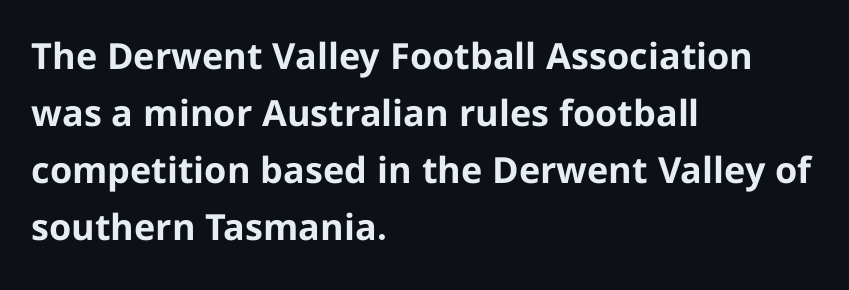
The image shows 36 px bold sans-serif type, upright; set left-aligned, normal line spacing (1.58x), normal letter spacing, not underlined; low stroke contrast and a medium x-height.
